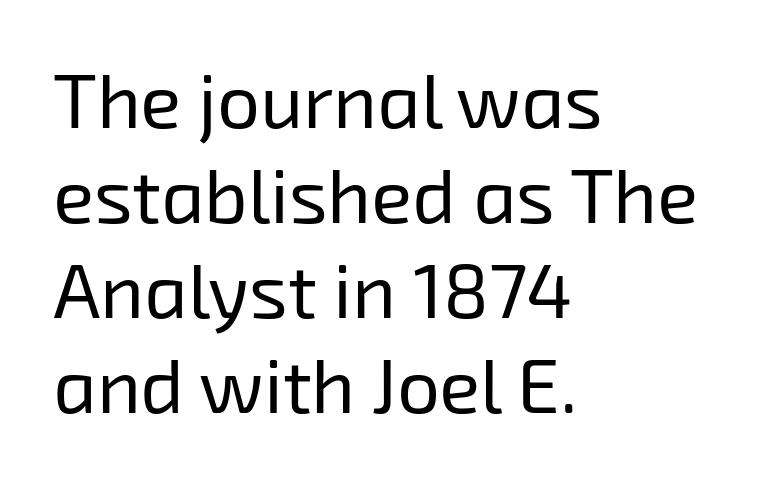
The image shows 76 px regular-weight sans-serif type; set left-aligned, normal line spacing (1.25x), normal letter spacing, not underlined; low stroke contrast and a medium x-height.
